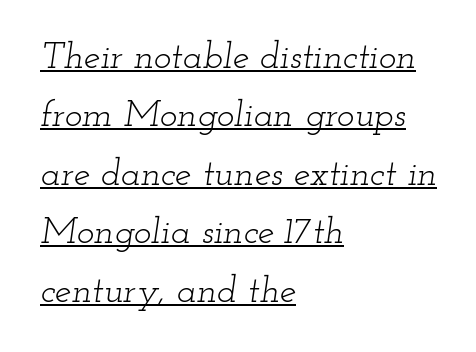
The image shows 37 px light, wide serif type, italic (leaning right); set left-aligned, normal line spacing (1.58x), normal letter spacing, underlined; low stroke contrast and a small x-height.
